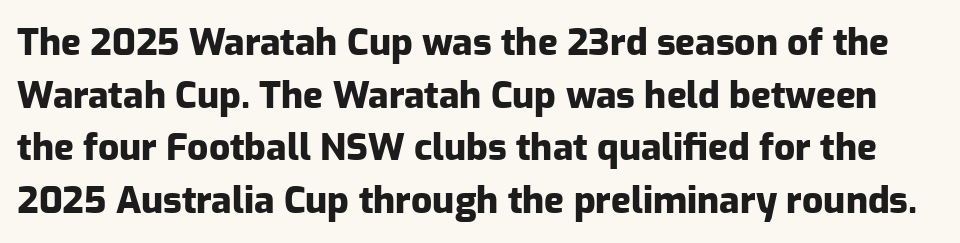
{"serif": "no", "italic": "no", "bold": "yes", "weight": "heavy", "width": "normal", "stroke_contrast": "low", "x_height": "medium", "monospaced": "no", "underline": "no", "line_spacing": "normal", "line_spacing_ratio": 1.42, "letter_spacing": "normal", "letter_spacing_em": 0.0, "glyph_px": 37}
